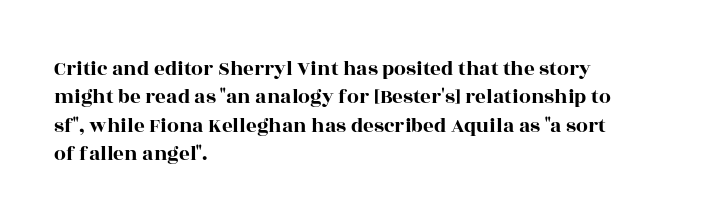
Q: Is the text italic (slanted)? A: No, it is upright.
Q: Is the text underlined? A: No.
Q: How is the paragraph aligned? A: Left-aligned.
Q: Is the spacing between letters normal or unusually wide? A: Normal.
Q: Is the spacing between lines tight, normal or loose? A: Normal.
